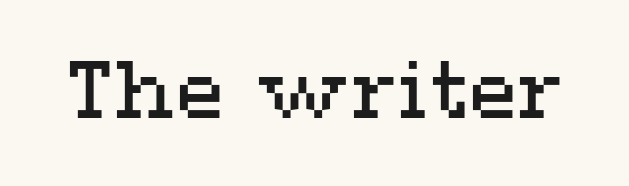
{"italic": "no", "bold": "no", "weight": "regular", "width": "wide", "stroke_contrast": "medium", "x_height": "medium", "monospaced": "no", "underline": "no", "letter_spacing": "normal", "letter_spacing_em": 0.0, "glyph_px": 79}
